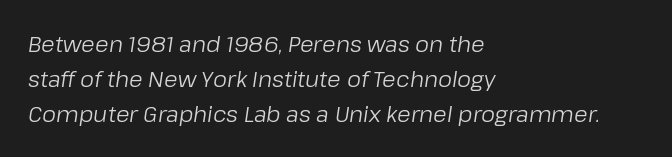
Q: Is the text bold? A: No.
Q: Is the text italic (slanted)? A: Yes, it leans right by about 8 degrees.
Q: Is the text underlined? A: No.
Q: How is the paragraph aligned? A: Left-aligned.
Q: Is the spacing between letters normal or unusually wide? A: Normal.
Q: Is the spacing between lines tight, normal or loose? A: Normal.
